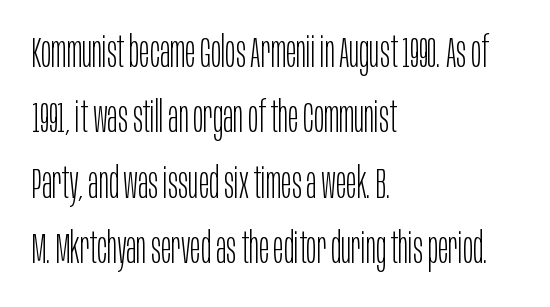
The image shows 43 px light, condensed sans-serif type, upright; set left-aligned, normal line spacing (1.52x), normal letter spacing, not underlined; low stroke contrast and a large x-height.
